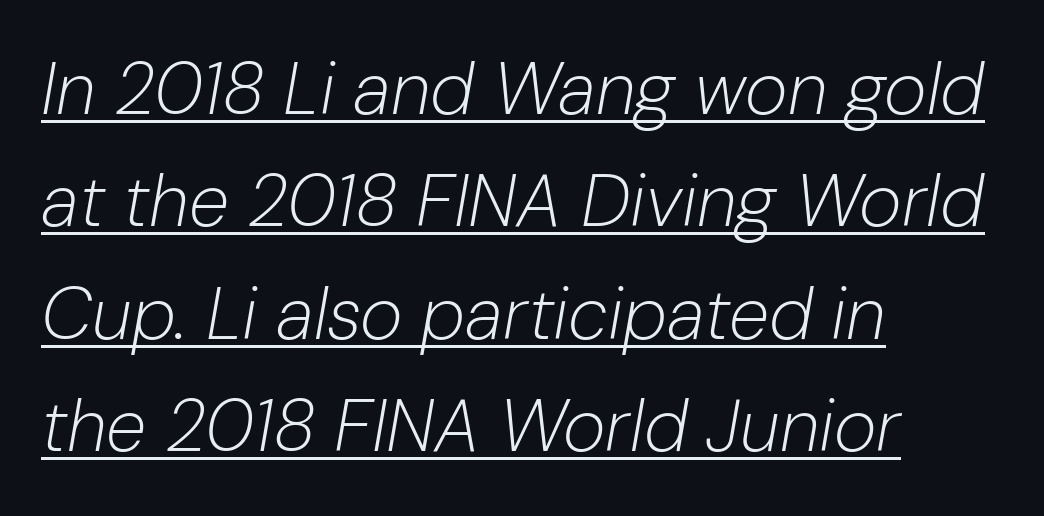
Q: Is the text bold? A: No.
Q: Is the text italic (slanted)? A: Yes, it leans right by about 10 degrees.
Q: Is the text underlined? A: Yes.
Q: How is the paragraph aligned? A: Left-aligned.
Q: Is the spacing between letters normal or unusually wide? A: Normal.
Q: Is the spacing between lines tight, normal or loose? A: Normal.
Q: Width (condensed, normal, or wide)? A: Normal.
Q: Stroke contrast? A: Low.
Q: x-height? A: Medium.
Q: Monospaced? A: No.
